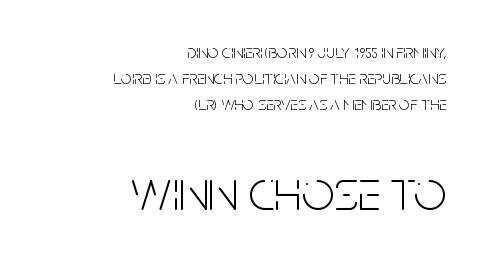
This is the regular roman posture of the typeface. Compare the two chunks: the lower has the greater cap height. The face used here is proportionally spaced, like ordinary book or web type. The characters are drawn with everyday or finer stroke widths. This rendering features lettering with no underline. Serifs: no, the terminals of the letterforms are clean.
